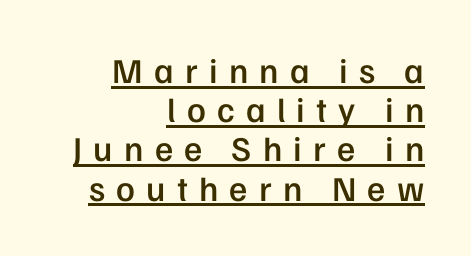
The image shows 35 px semibold sans-serif type, upright; set right-aligned, tight line spacing (1.12x), unusually wide letter spacing (+0.32 em), underlined; low stroke contrast and a medium x-height.
